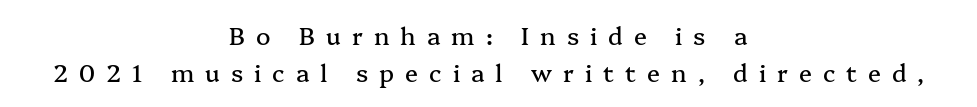
Q: Is the text italic (slanted)? A: No, it is upright.
Q: Is the text underlined? A: No.
Q: How is the paragraph aligned? A: Centered.
Q: Is the spacing between letters normal or unusually wide? A: Unusually wide.
Q: Is the spacing between lines tight, normal or loose? A: Normal.
